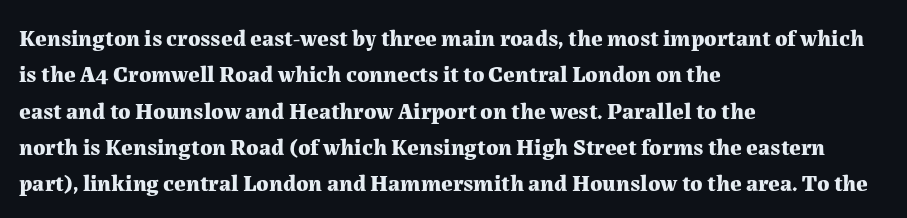
Q: Is the text bold? A: Yes.
Q: Is the text italic (slanted)? A: No, it is upright.
Q: Is the text underlined? A: No.
Q: How is the paragraph aligned? A: Left-aligned.
Q: Is the spacing between letters normal or unusually wide? A: Normal.
Q: Is the spacing between lines tight, normal or loose? A: Normal.
